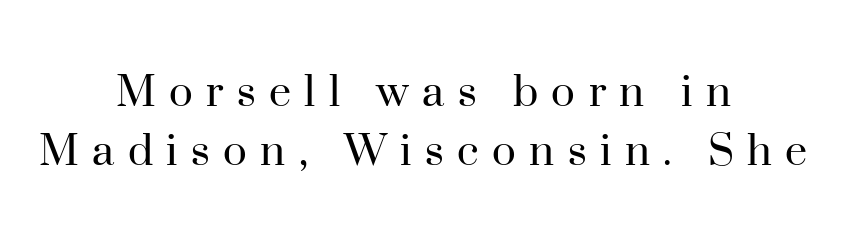
{"serif": "yes", "italic": "no", "bold": "no", "weight": "regular", "width": "normal", "stroke_contrast": "high", "x_height": "small", "monospaced": "no", "underline": "no", "align": "center", "line_spacing_ratio": 1.18, "letter_spacing": "wide", "letter_spacing_em": 0.27, "glyph_px": 50}
